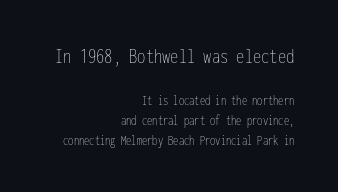
Q: Is the text bold? A: No.
Q: Is the text italic (slanted)? A: No, it is upright.
Q: Is the text underlined? A: No.
Q: How is the paragraph aligned? A: Right-aligned.
Q: Is the spacing between letters normal or unusually wide? A: Normal.
Q: Is the spacing between lines tight, normal or loose? A: Normal.
Q: Which block of text is set in a larger size, the first (top) or the second (bottom)? A: The first (top) one.
